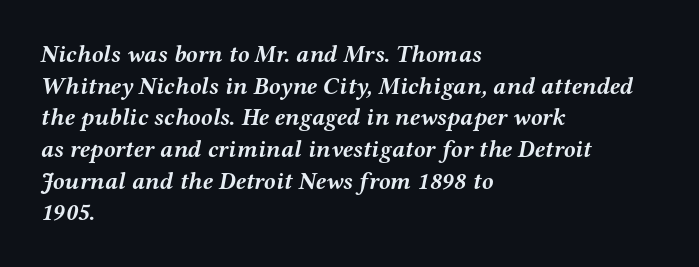
Short and long lines alike share a common starting point at left. The specimen omits any rule beneath the text block's lines. What weight is shown? A full bold with thick strokes. Does the lettering tilt? It does — this is italic. Inter-character spacing is left at the font's built-in metrics. Vertically, the passage feels balanced, rows spaced as you'd expect.
